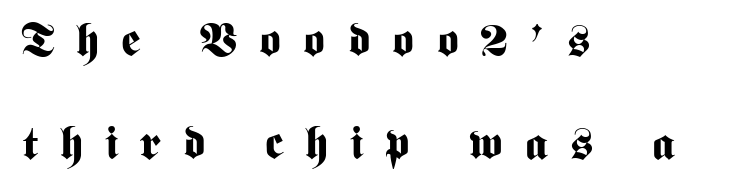
The image shows 46 px bold, condensed sans-serif type, upright; set left-aligned, loose line spacing (2.24x), unusually wide letter spacing (+0.48 em), not underlined; medium stroke contrast and a medium x-height.
